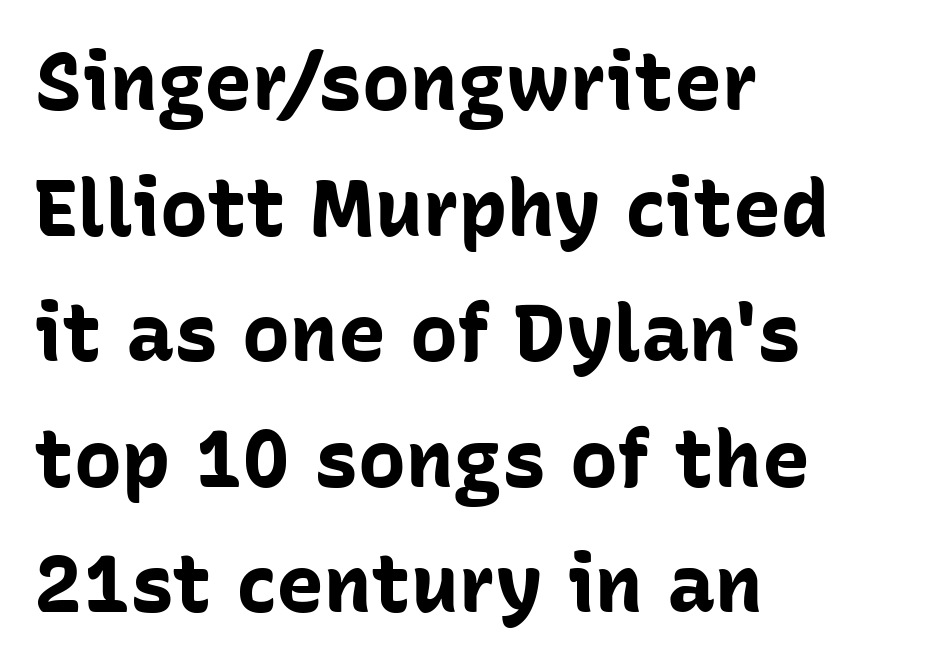
{"serif": "no", "italic": "no", "bold": "yes", "weight": "bold", "width": "normal", "stroke_contrast": "low", "x_height": "medium", "monospaced": "no", "underline": "no", "align": "left", "line_spacing": "normal", "line_spacing_ratio": 1.57, "letter_spacing": "normal", "letter_spacing_em": 0.0, "glyph_px": 80}
